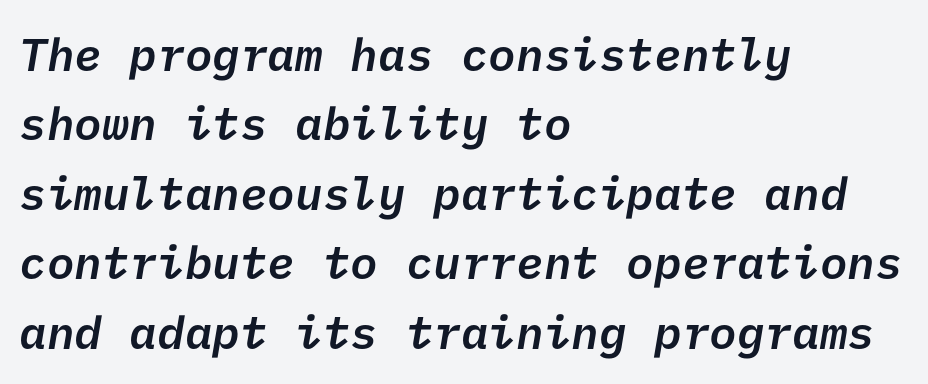
No feet cap the strokes, marking this as sans-serif type. Words appear dense and cohesive because spacing is normal. Beneath every word, the page is bare. This rendering uses left alignment, leaving the right contour irregular. Bold? Not quite — semibold, heavier than regular but stopping short. Normally led — the rows are evenly, conventionally spaced.
